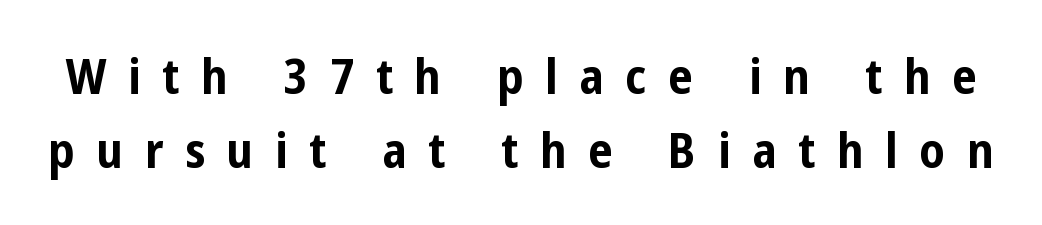
{"serif": "no", "italic": "no", "bold": "yes", "weight": "bold", "width": "condensed", "stroke_contrast": "low", "x_height": "medium", "monospaced": "no", "underline": "no", "line_spacing": "normal", "line_spacing_ratio": 1.52, "letter_spacing": "wide", "letter_spacing_em": 0.44, "glyph_px": 49}
